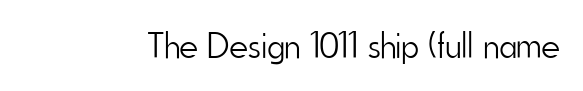
{"serif": "no", "italic": "no", "bold": "no", "weight": "light", "width": "condensed", "stroke_contrast": "low", "x_height": "small", "monospaced": "no", "underline": "no", "letter_spacing": "normal", "letter_spacing_em": 0.0, "glyph_px": 36}
